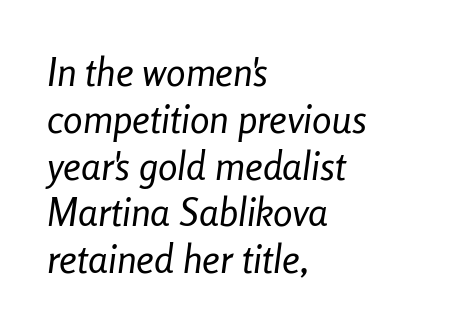
{"italic": "yes", "lean": "right", "slant_degrees": 8, "bold": "no", "weight": "regular", "width": "condensed", "stroke_contrast": "low", "x_height": "medium", "monospaced": "no", "underline": "no", "align": "left", "line_spacing_ratio": 1.2, "letter_spacing": "normal", "letter_spacing_em": 0.0, "glyph_px": 39}
